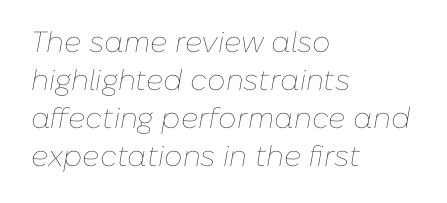
The space directly below the letters is spotless. The rendering applies a slant to the glyphs. On a weight scale, this lands at 450 or below. This sample has the flowing, uneven cadence of proportional lettering. The rendering anchors every line to the left-hand side.
